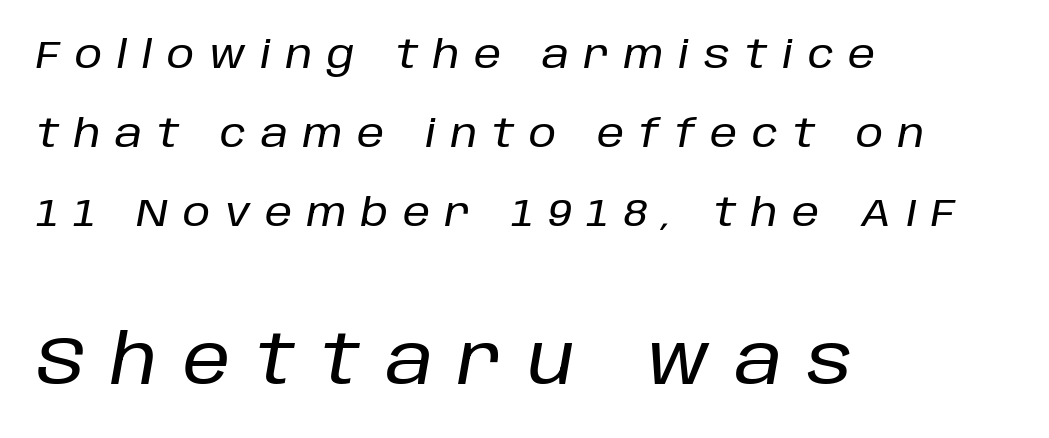
Q: Is the text italic (slanted)? A: Yes, it leans right by about 10 degrees.
Q: Is the text underlined? A: No.
Q: How is the paragraph aligned? A: Left-aligned.
Q: Is the spacing between letters normal or unusually wide? A: Unusually wide.
Q: Is the spacing between lines tight, normal or loose? A: Loose.
Q: Which block of text is set in a larger size, the first (top) or the second (bottom)? A: The second (bottom) one.
Q: Width (condensed, normal, or wide)? A: Normal.
Q: Stroke contrast? A: Low.
Q: x-height? A: Large.
Q: Monospaced? A: No.
